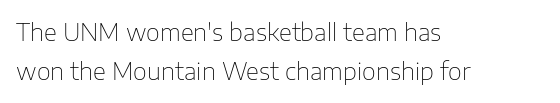
{"italic": "no", "bold": "no", "underline": "no", "align": "left", "line_spacing": "normal", "line_spacing_ratio": 1.64, "letter_spacing": "normal", "letter_spacing_em": 0.0, "glyph_px": 24}
